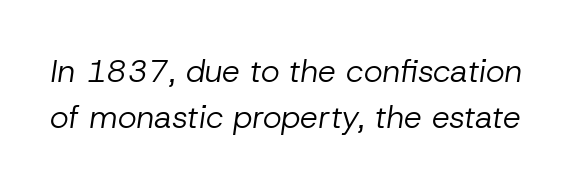
The passage shown leans; its letterforms are oblique. Honestly, the letter spacing is just normal — you wouldn't notice it. Does the leading feel generous? No, just average. Letters have the restrained weight of plain body copy at most. The passage shown is typed in a proportional face where columns would drift. Descenders hang freely into open space.
